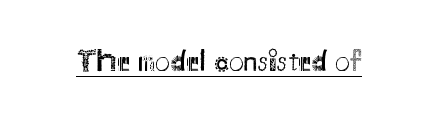
{"serif": "no", "italic": "no", "bold": "no", "weight": "regular", "width": "normal", "stroke_contrast": "medium", "x_height": "small", "monospaced": "no", "underline": "yes", "letter_spacing": "normal", "letter_spacing_em": 0.0, "glyph_px": 30}
